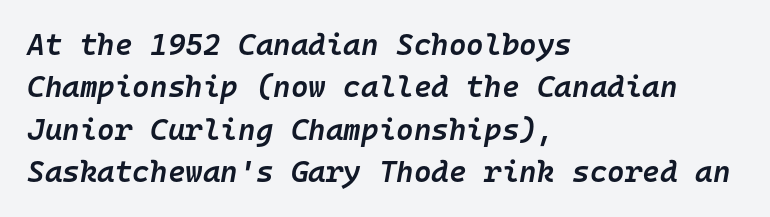
Q: Is the text bold? A: Semi-bold.
Q: Is the text italic (slanted)? A: Yes, it leans right by about 10 degrees.
Q: Is the text underlined? A: No.
Q: How is the paragraph aligned? A: Left-aligned.
Q: Is the spacing between letters normal or unusually wide? A: Normal.
Q: Is the spacing between lines tight, normal or loose? A: Normal.
Q: Width (condensed, normal, or wide)? A: Normal.
Q: Stroke contrast? A: Low.
Q: x-height? A: Medium.
Q: Monospaced? A: Yes.
